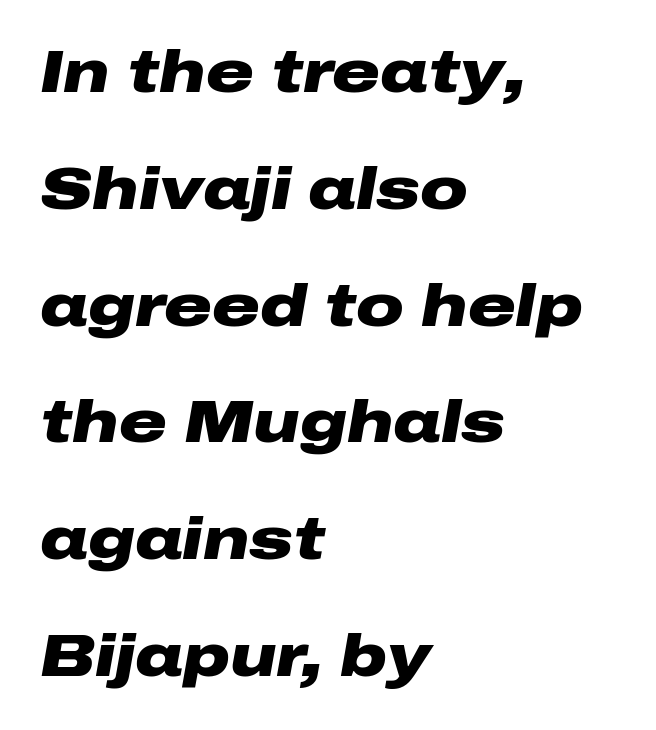
Q: Is the text bold? A: Yes.
Q: Is the text italic (slanted)? A: Yes, it leans right by about 10 degrees.
Q: Is the text underlined? A: No.
Q: How is the paragraph aligned? A: Left-aligned.
Q: Is the spacing between letters normal or unusually wide? A: Normal.
Q: Is the spacing between lines tight, normal or loose? A: Loose.
Q: Width (condensed, normal, or wide)? A: Wide.
Q: Stroke contrast? A: Low.
Q: x-height? A: Medium.
Q: Monospaced? A: No.
